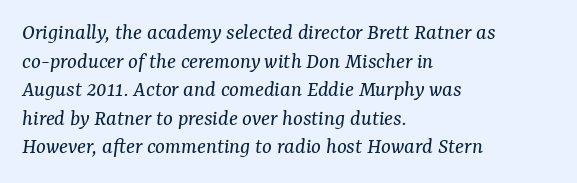
The image shows 23 px text type, italic (leaning right); set left-aligned, line spacing 1.24x, normal letter spacing, not underlined.
